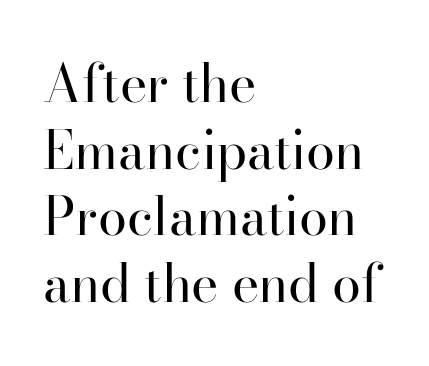
The image shows 52 px regular-weight serif type, upright; set left-aligned, normal line spacing (1.28x), normal letter spacing, not underlined; high stroke contrast and a small x-height.
